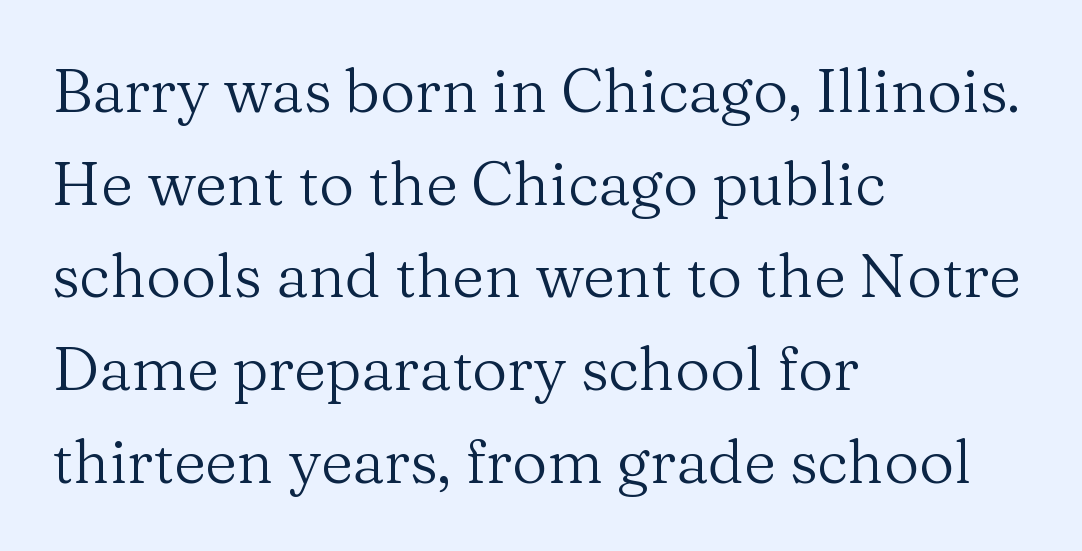
{"serif": "yes", "italic": "no", "bold": "no", "weight": "regular", "width": "normal", "stroke_contrast": "medium", "x_height": "medium", "monospaced": "no", "underline": "no", "align": "left", "line_spacing": "normal", "line_spacing_ratio": 1.52, "letter_spacing": "normal", "letter_spacing_em": 0.0, "glyph_px": 61}
